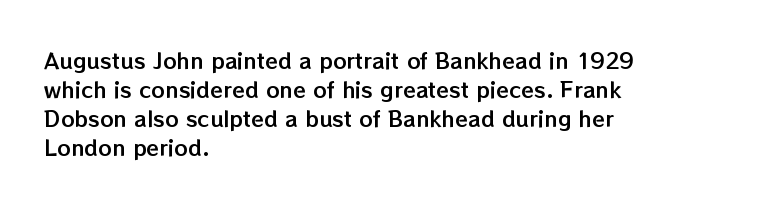
Does the leading feel generous? No, just average. Nobody touched the tracking dial on this one. This is the regular roman posture of the typeface. Visually the block forms a straight wall on the left and a jagged coastline on the right.
